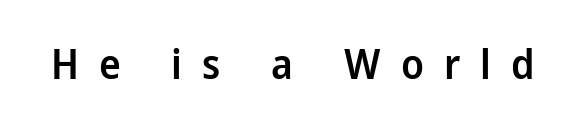
{"serif": "no", "italic": "no", "bold": "semi", "weight": "semibold", "width": "normal", "stroke_contrast": "low", "x_height": "medium", "monospaced": "no", "underline": "no", "letter_spacing": "wide", "letter_spacing_em": 0.49, "glyph_px": 41}
